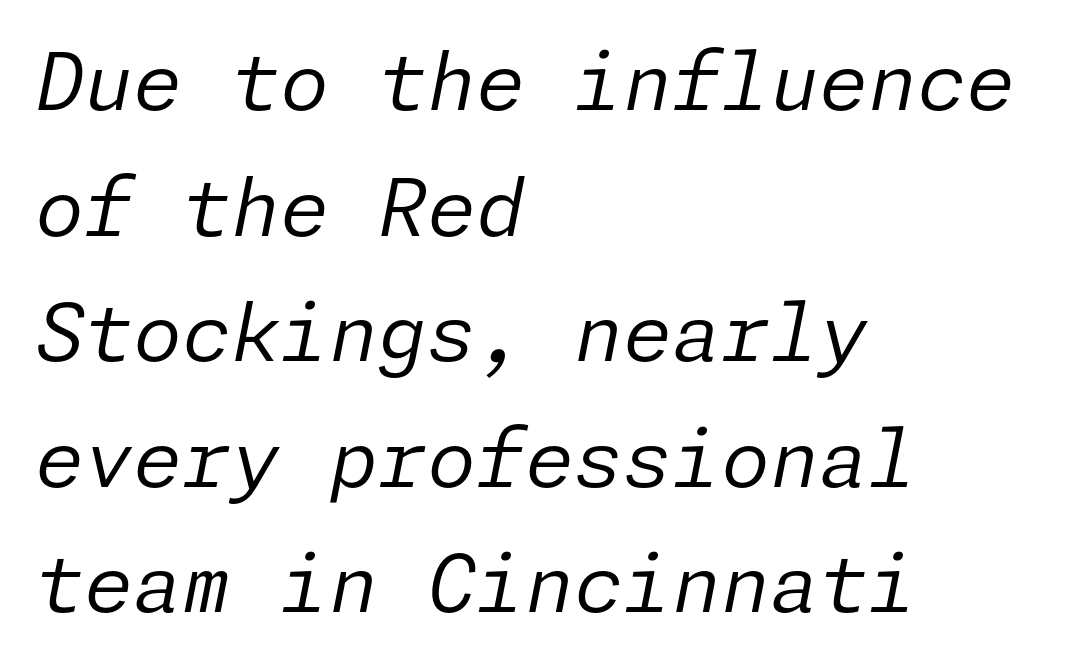
One glance says typical: line gaps are just what's usual. Rule under the text: the space is simply empty. The glyphs look as if they've been sheared to an angle. No chunkiness to these letters — they're not bold.
